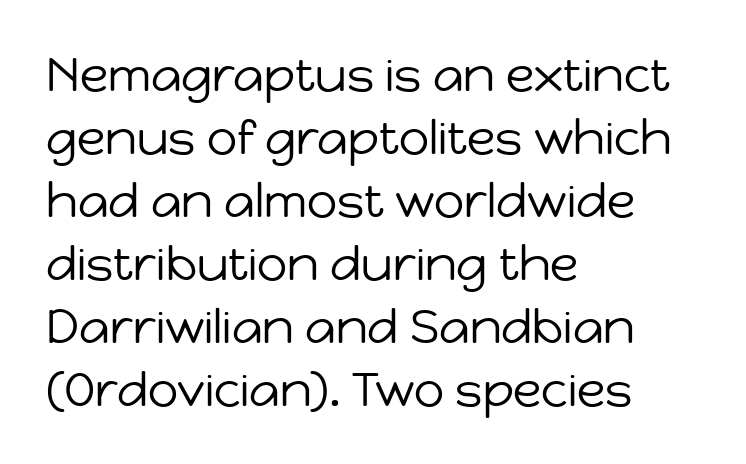
The image shows 47 px regular-weight sans-serif type, upright; set left-aligned, normal line spacing (1.34x), normal letter spacing, not underlined; low stroke contrast and a medium x-height.
